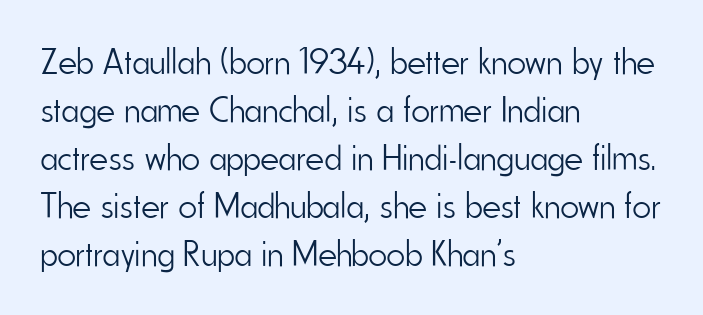
{"serif": "no", "italic": "no", "bold": "no", "weight": "light", "width": "condensed", "stroke_contrast": "low", "x_height": "small", "monospaced": "no", "underline": "no", "align": "left", "line_spacing": "normal", "line_spacing_ratio": 1.33, "letter_spacing": "normal", "letter_spacing_em": 0.0, "glyph_px": 36}
